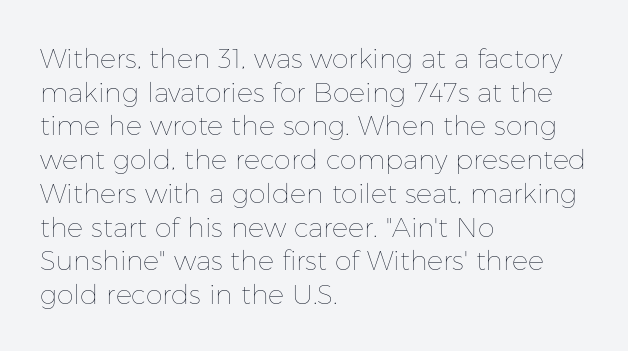
The image shows 27 px text type, upright; set left-aligned, normal line spacing (1.25x), normal letter spacing, not underlined.
